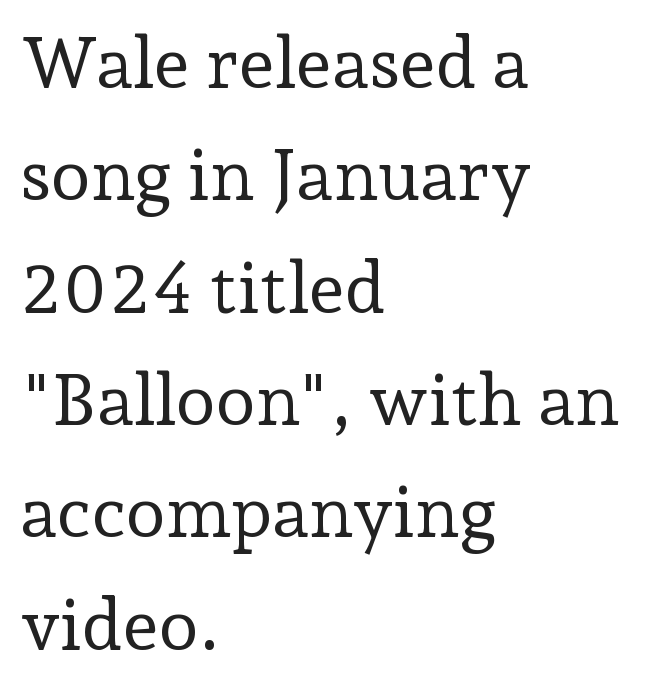
The image shows 72 px regular-weight serif type, upright; set left-aligned, normal line spacing (1.56x), normal letter spacing, not underlined; low stroke contrast and a medium x-height.
